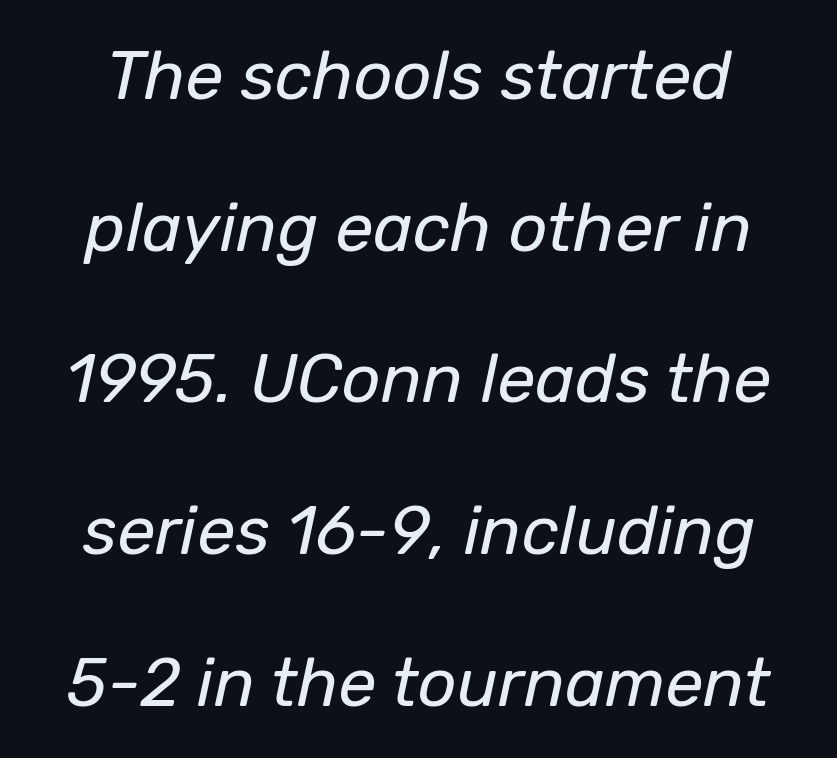
The image shows 68 px regular-weight type, italic (leaning right); set loose line spacing (2.23x), normal letter spacing, not underlined; low stroke contrast and a medium x-height.
